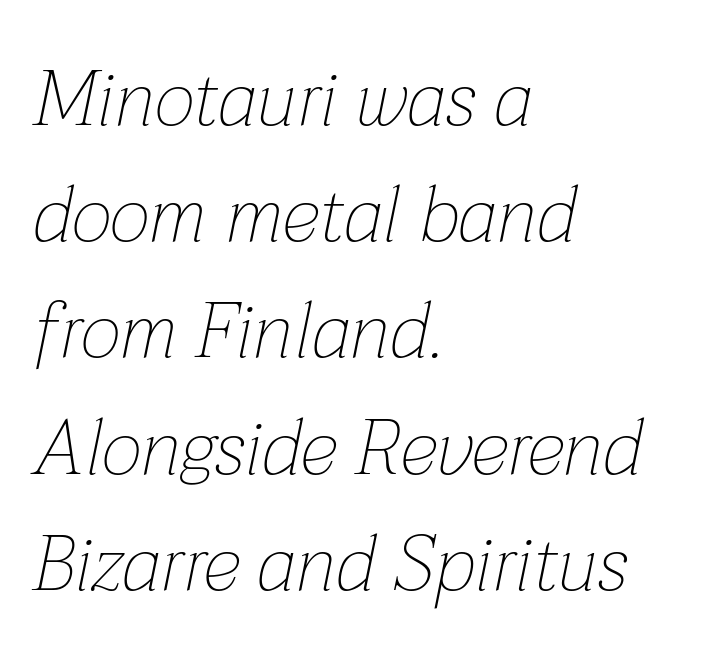
Observe the ordinary spacing: letters are neighbours, not strangers. A clean baseline with only descenders dipping below it. Alignment: flush left. Reading down the column, the eye jumps a familiar distance to each next line. It's the slanting kind of type.
